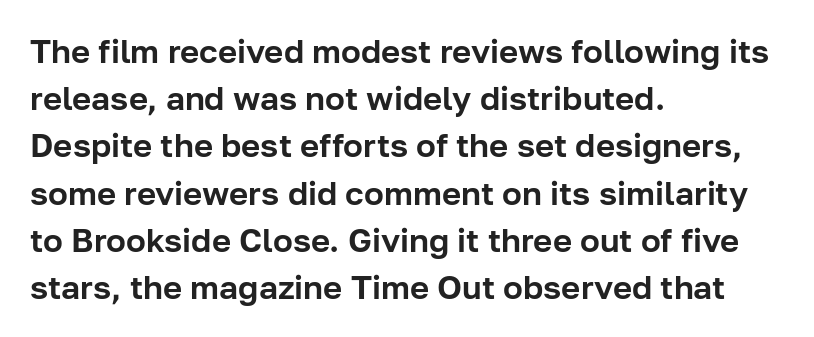
Q: Is the text italic (slanted)? A: No, it is upright.
Q: Is the typeface a serif or a sans-serif typeface? A: Sans-serif.
Q: Is the text underlined? A: No.
Q: How is the paragraph aligned? A: Left-aligned.
Q: Is the spacing between letters normal or unusually wide? A: Normal.
Q: Is the spacing between lines tight, normal or loose? A: Normal.
Q: Width (condensed, normal, or wide)? A: Normal.
Q: Stroke contrast? A: Low.
Q: x-height? A: Medium.
Q: Monospaced? A: No.
